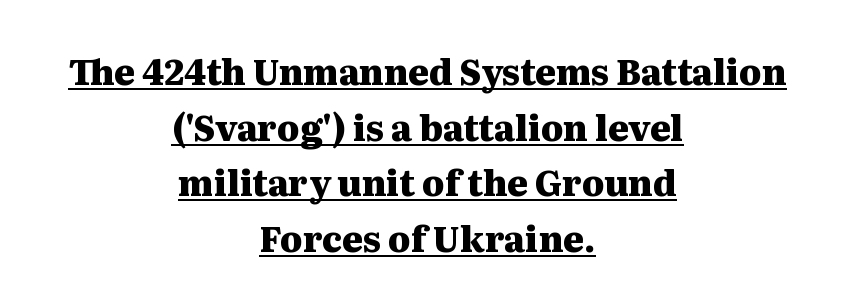
{"serif": "yes", "italic": "no", "bold": "yes", "weight": "heavy", "width": "wide", "stroke_contrast": "medium", "x_height": "medium", "monospaced": "no", "underline": "yes", "align": "center", "line_spacing": "normal", "line_spacing_ratio": 1.59, "letter_spacing": "normal", "letter_spacing_em": 0.0, "glyph_px": 35}
